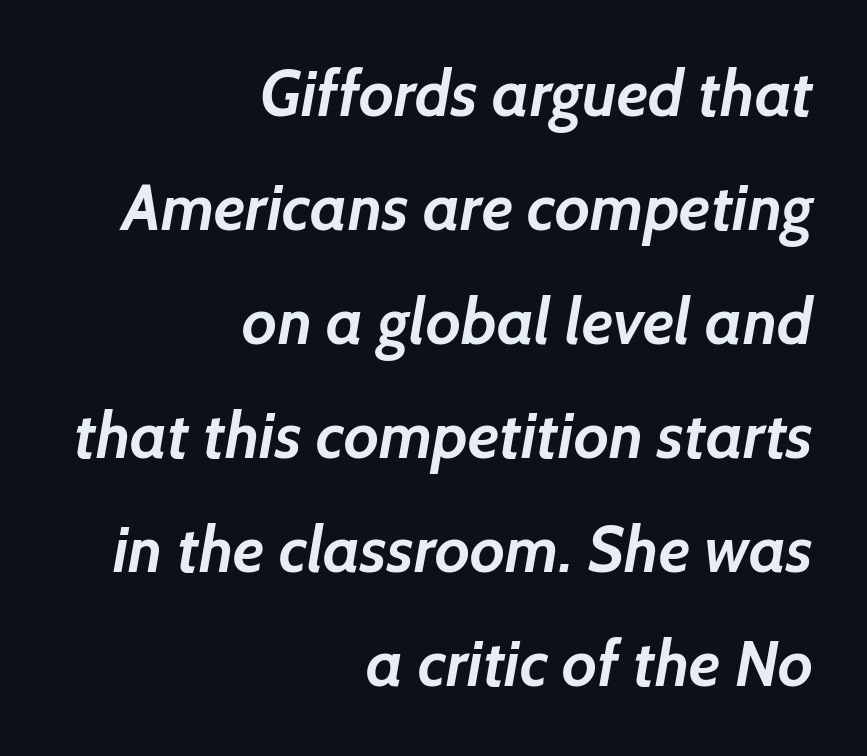
{"serif": "no", "bold": "yes", "weight": "semibold", "width": "normal", "stroke_contrast": "low", "x_height": "medium", "monospaced": "no", "underline": "no", "align": "right", "line_spacing_ratio": 1.78, "letter_spacing": "normal", "letter_spacing_em": 0.0, "glyph_px": 64}
